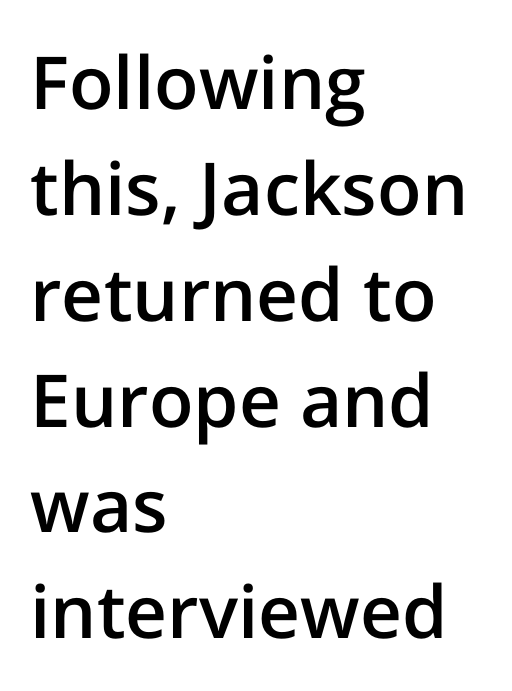
Q: Is the text bold? A: Semi-bold.
Q: Is the text italic (slanted)? A: No, it is upright.
Q: Is the typeface a serif or a sans-serif typeface? A: Sans-serif.
Q: Is the text underlined? A: No.
Q: How is the paragraph aligned? A: Left-aligned.
Q: Is the spacing between letters normal or unusually wide? A: Normal.
Q: Is the spacing between lines tight, normal or loose? A: Normal.
Q: Width (condensed, normal, or wide)? A: Normal.
Q: Stroke contrast? A: Low.
Q: x-height? A: Medium.
Q: Monospaced? A: No.
